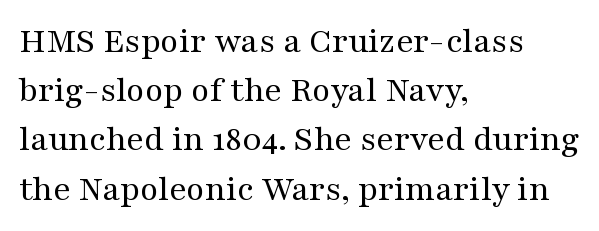
Q: Is the text bold? A: No.
Q: Is the text italic (slanted)? A: No, it is upright.
Q: Is the typeface a serif or a sans-serif typeface? A: Serif.
Q: Is the text underlined? A: No.
Q: How is the paragraph aligned? A: Left-aligned.
Q: Is the spacing between letters normal or unusually wide? A: Normal.
Q: Is the spacing between lines tight, normal or loose? A: Normal.
Q: Width (condensed, normal, or wide)? A: Wide.
Q: Stroke contrast? A: Medium.
Q: x-height? A: Medium.
Q: Monospaced? A: No.
